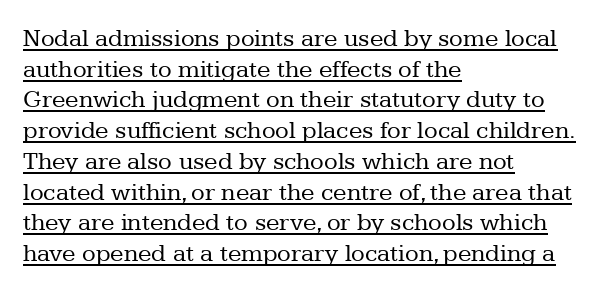
The image shows 25 px text type, upright; set left-aligned, line spacing 1.23x, normal letter spacing, underlined.
